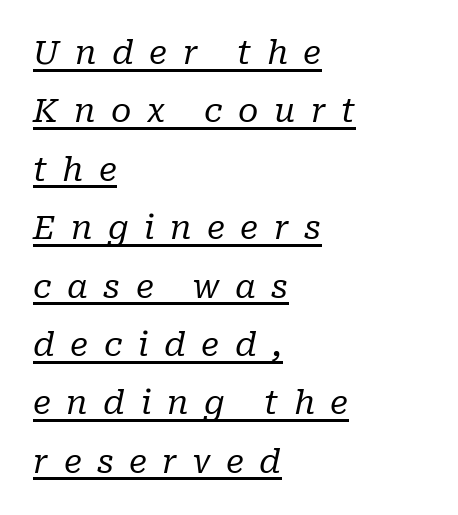
Vertical stems look standard width or narrower in stroke. Glyph-to-glyph distance is far greater than everyday printed text. Looks like someone drew a line under every word here. The ragged edge is on the right, which tells us the setting is flush left. Examine the stroke ends and you'll spot serifs. Rendered with sloped, italic letterforms.
